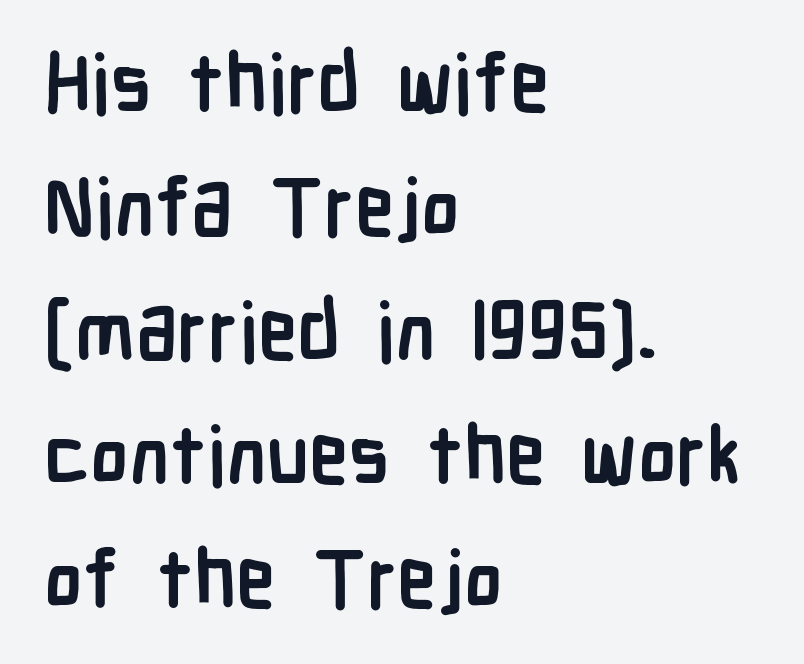
{"serif": "no", "italic": "no", "bold": "yes", "weight": "semibold", "width": "condensed", "stroke_contrast": "low", "x_height": "medium", "monospaced": "no", "underline": "no", "align": "left", "line_spacing": "normal", "line_spacing_ratio": 1.55, "letter_spacing": "normal", "letter_spacing_em": 0.0, "glyph_px": 80}
